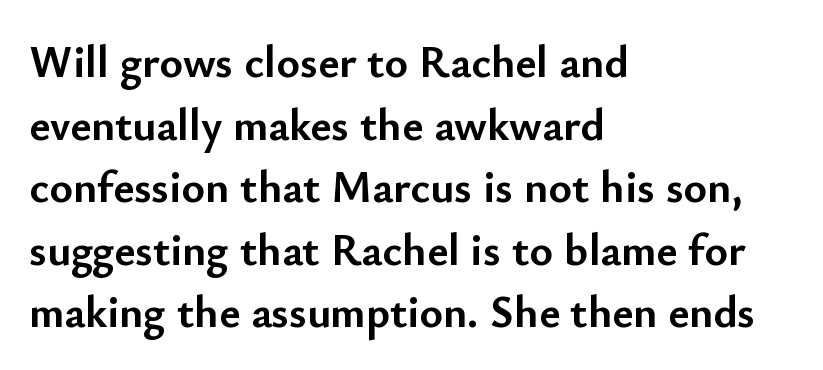
Q: Is the text bold? A: Yes.
Q: Is the text italic (slanted)? A: No, it is upright.
Q: Is the typeface a serif or a sans-serif typeface? A: Sans-serif.
Q: Is the text underlined? A: No.
Q: How is the paragraph aligned? A: Left-aligned.
Q: Is the spacing between letters normal or unusually wide? A: Normal.
Q: Is the spacing between lines tight, normal or loose? A: Normal.
Q: Width (condensed, normal, or wide)? A: Normal.
Q: Stroke contrast? A: Low.
Q: x-height? A: Small.
Q: Monospaced? A: No.
